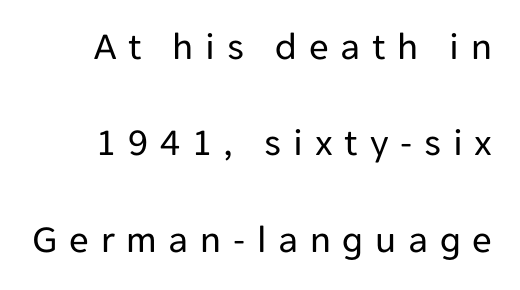
Q: Is the text bold? A: No.
Q: Is the text italic (slanted)? A: No, it is upright.
Q: Is the typeface a serif or a sans-serif typeface? A: Sans-serif.
Q: Is the text underlined? A: No.
Q: Is the spacing between letters normal or unusually wide? A: Unusually wide.
Q: Is the spacing between lines tight, normal or loose? A: Loose.
Q: Width (condensed, normal, or wide)? A: Normal.
Q: Stroke contrast? A: Low.
Q: x-height? A: Medium.
Q: Monospaced? A: No.
